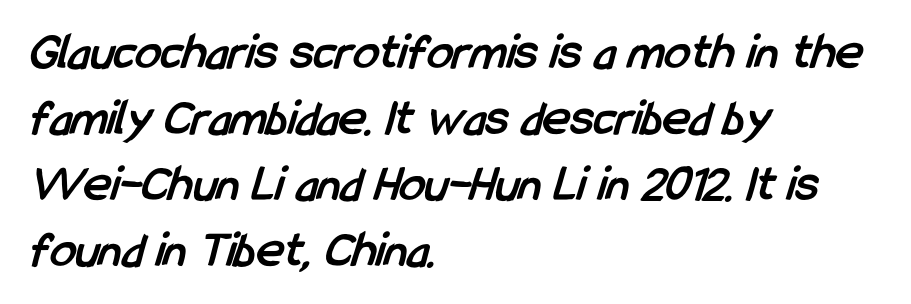
Q: Is the text bold? A: Yes.
Q: Is the typeface a serif or a sans-serif typeface? A: Sans-serif.
Q: Is the text underlined? A: No.
Q: How is the paragraph aligned? A: Left-aligned.
Q: Is the spacing between letters normal or unusually wide? A: Normal.
Q: Is the spacing between lines tight, normal or loose? A: Normal.
Q: Width (condensed, normal, or wide)? A: Condensed.
Q: Stroke contrast? A: Low.
Q: x-height? A: Medium.
Q: Monospaced? A: No.
